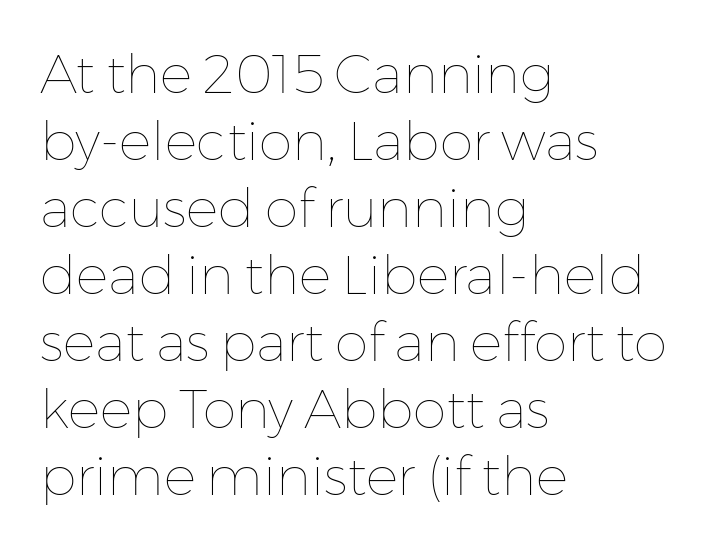
The image shows 54 px thin type, upright; set left-aligned, line spacing 1.24x, normal letter spacing, not underlined; low stroke contrast and a medium x-height.
